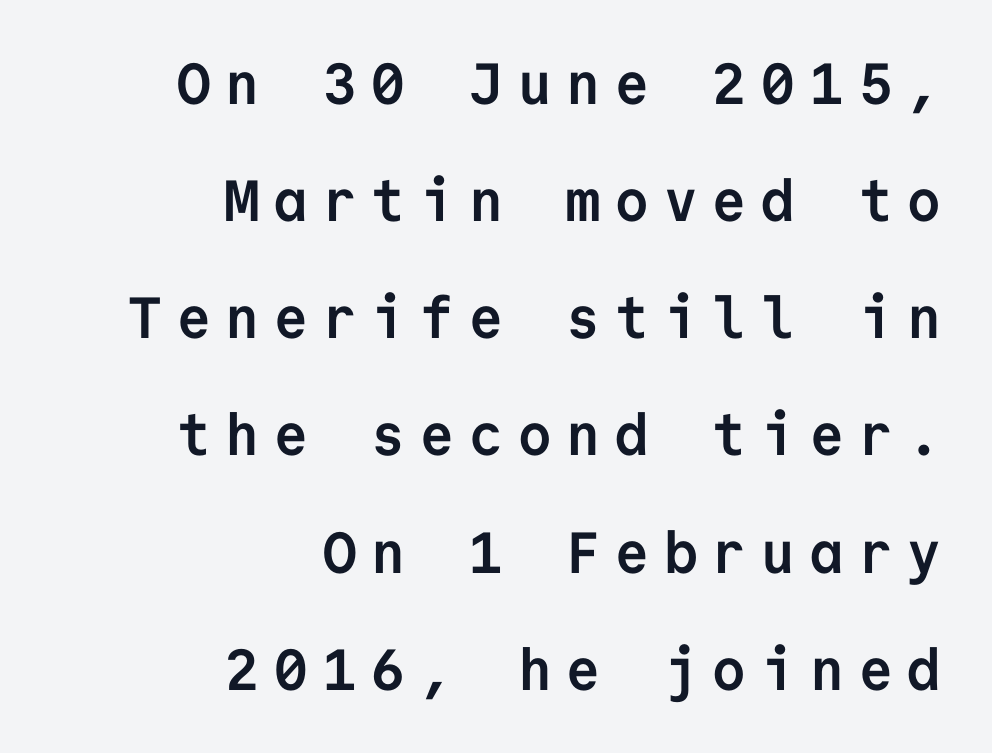
Q: Is the text bold? A: Yes.
Q: Is the text italic (slanted)? A: No, it is upright.
Q: Is the typeface a serif or a sans-serif typeface? A: Sans-serif.
Q: Is the text underlined? A: No.
Q: How is the paragraph aligned? A: Right-aligned.
Q: Is the spacing between letters normal or unusually wide? A: Unusually wide.
Q: Is the spacing between lines tight, normal or loose? A: Loose.
Q: Width (condensed, normal, or wide)? A: Normal.
Q: Stroke contrast? A: Low.
Q: x-height? A: Medium.
Q: Monospaced? A: Yes.
